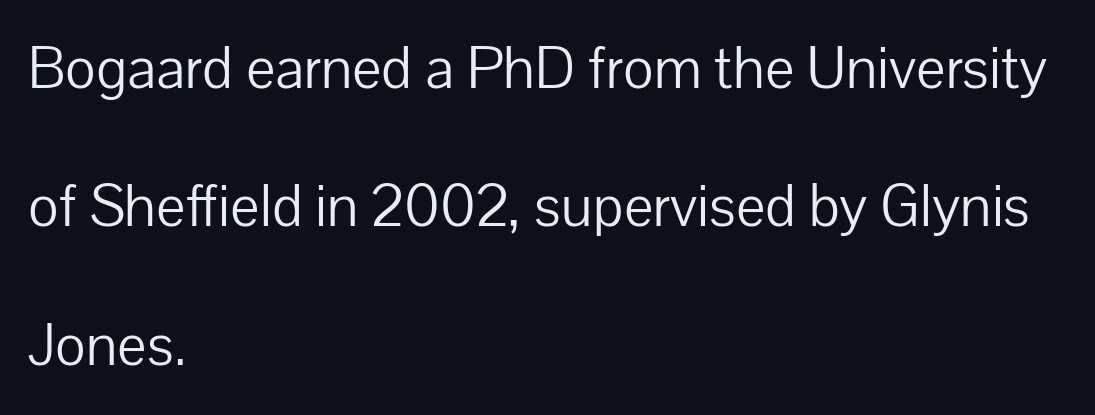
The image shows 62 px light sans-serif type, upright; set left-aligned, loose line spacing (2.23x), normal letter spacing, not underlined; low stroke contrast and a medium x-height.
